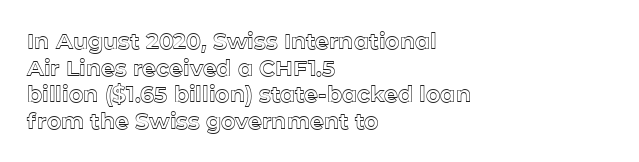
The image shows 22 px text type, upright; set left-aligned, line spacing 1.21x, normal letter spacing, not underlined.
